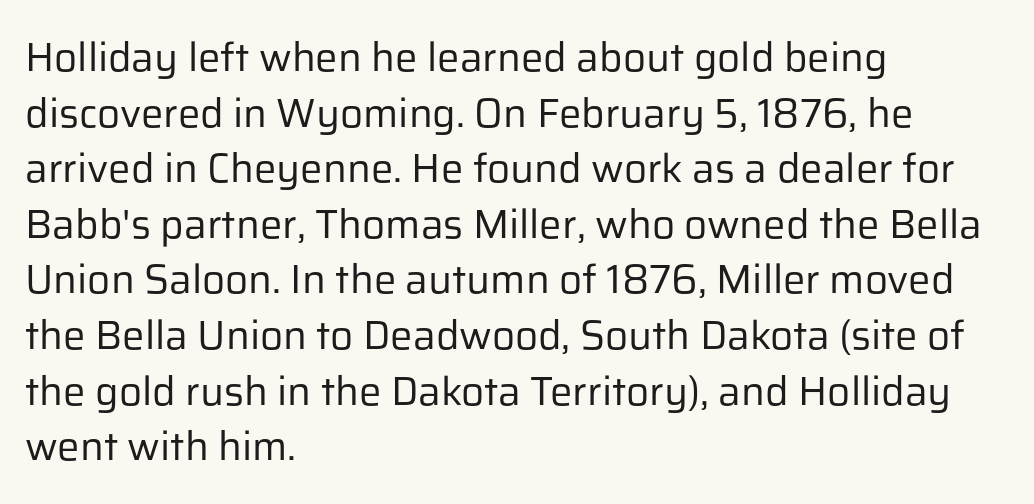
The image shows 40 px regular-weight sans-serif type, upright; set left-aligned, normal line spacing (1.39x), normal letter spacing, not underlined; low stroke contrast and a medium x-height.
